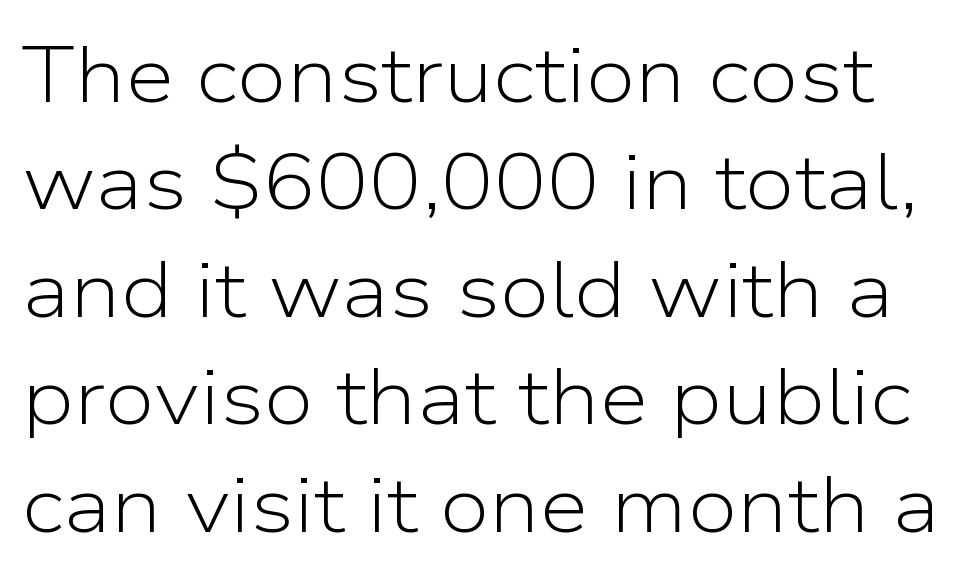
The letters advance in unequal steps, a hallmark of proportional type. Quick note: interline space is typical. Glyph-to-glyph distance matches everyday printed text. Nope, not italic — everything's standing straight. This reads as an unemphasized weight, regular at the heaviest. The passage shown is not underscored anywhere.
